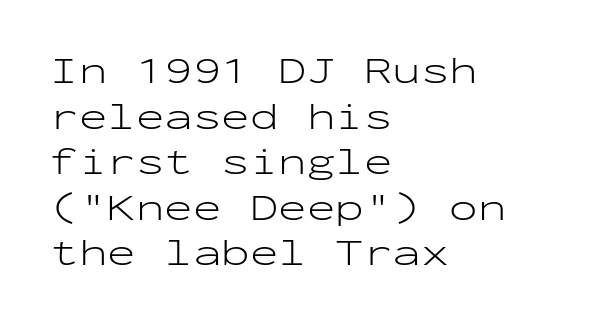
{"serif": "no", "italic": "no", "bold": "no", "weight": "light", "width": "wide", "stroke_contrast": "low", "x_height": "medium", "monospaced": "yes", "underline": "no", "align": "left", "line_spacing_ratio": 1.2, "letter_spacing": "normal", "letter_spacing_em": 0.0, "glyph_px": 38}
